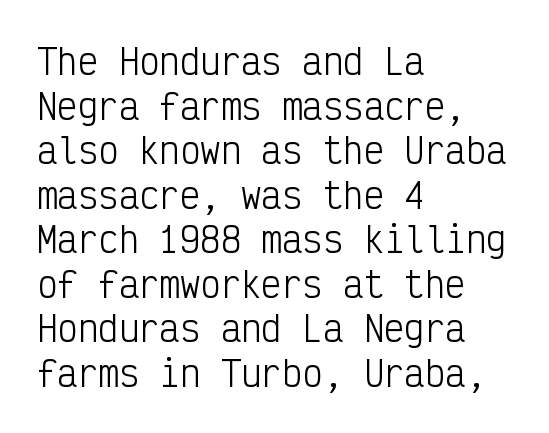
The image shows 34 px light, condensed sans-serif type, upright, monospaced; set left-aligned, normal line spacing (1.31x), normal letter spacing, not underlined; low stroke contrast and a medium x-height.
